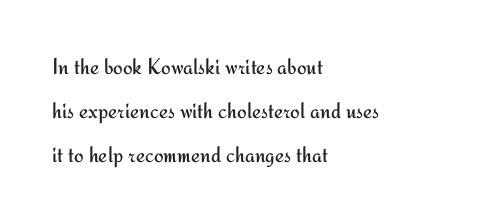
{"italic": "no", "bold": "no", "underline": "no", "align": "left", "line_spacing": "loose", "line_spacing_ratio": 1.92, "letter_spacing": "normal", "letter_spacing_em": 0.0, "glyph_px": 23}
